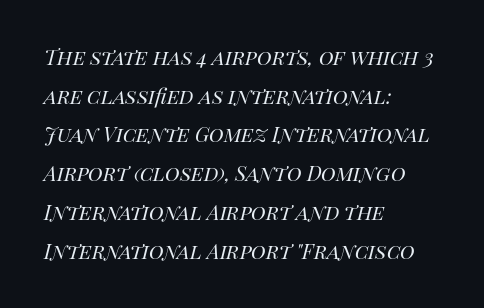
A quiet, ordinary-to-light weight characterises the typeface. One-word summary of the alignment: left. The strip under each line holds only bare page. Vertically, the passage feels balanced, rows spaced as you'd expect.
